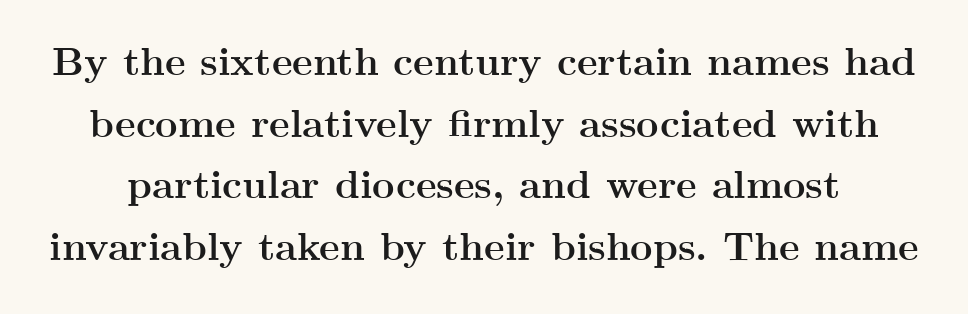
Q: Is the text bold? A: Yes.
Q: Is the text italic (slanted)? A: No, it is upright.
Q: Is the typeface a serif or a sans-serif typeface? A: Serif.
Q: Is the text underlined? A: No.
Q: Is the spacing between letters normal or unusually wide? A: Normal.
Q: Is the spacing between lines tight, normal or loose? A: Normal.
Q: Width (condensed, normal, or wide)? A: Wide.
Q: Stroke contrast? A: Medium.
Q: x-height? A: Small.
Q: Monospaced? A: No.
